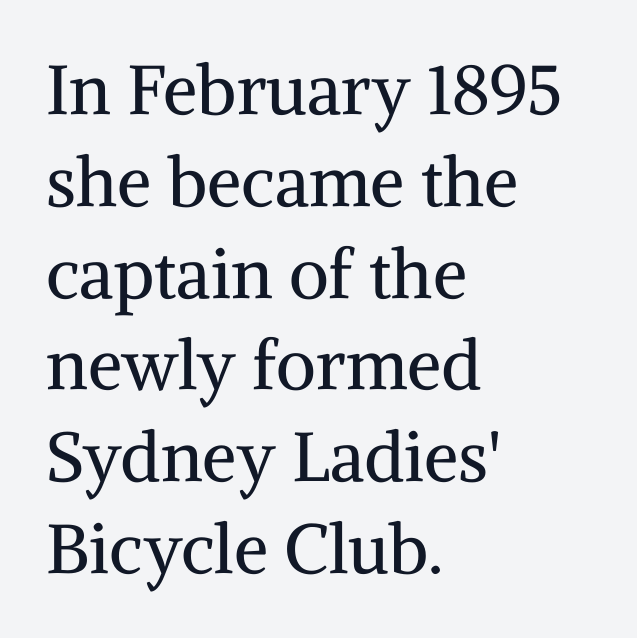
Q: Is the text bold? A: No.
Q: Is the text italic (slanted)? A: No, it is upright.
Q: Is the typeface a serif or a sans-serif typeface? A: Serif.
Q: Is the text underlined? A: No.
Q: How is the paragraph aligned? A: Left-aligned.
Q: Is the spacing between letters normal or unusually wide? A: Normal.
Q: Is the spacing between lines tight, normal or loose? A: Normal.
Q: Width (condensed, normal, or wide)? A: Normal.
Q: Stroke contrast? A: Medium.
Q: x-height? A: Medium.
Q: Monospaced? A: No.
